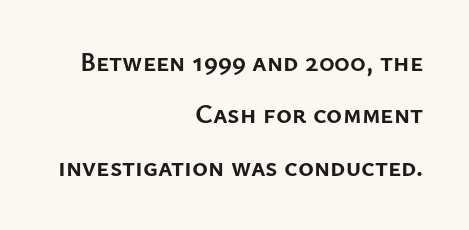
{"italic": "no", "bold": "yes", "underline": "no", "align": "right", "line_spacing": "loose", "line_spacing_ratio": 1.94, "letter_spacing": "normal", "letter_spacing_em": 0.0, "glyph_px": 27}
